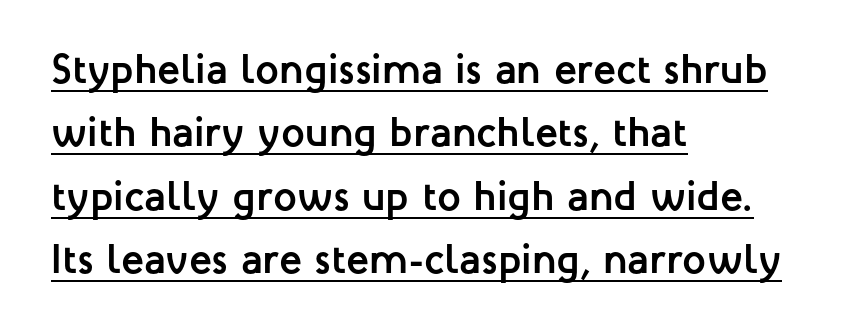
Here the glyphs are tracked normally, forming tight word shapes. This sample carries an underscore along the baseline area. Leftover space on each line is placed entirely after the last word. Bold? Absolutely — the strokes are thick and heavy. Does the leading feel generous? No, just average.
